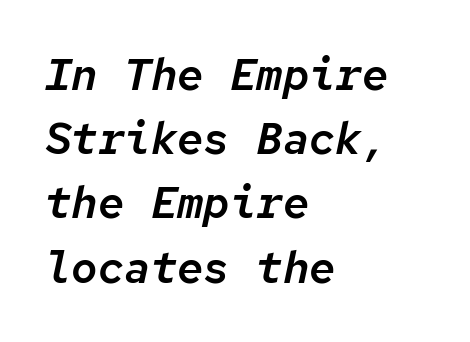
{"italic": "yes", "lean": "right", "slant_degrees": 12, "width": "normal", "stroke_contrast": "low", "x_height": "medium", "monospaced": "yes", "underline": "no", "align": "left", "line_spacing": "normal", "line_spacing_ratio": 1.46, "letter_spacing": "normal", "letter_spacing_em": 0.0, "glyph_px": 44}
